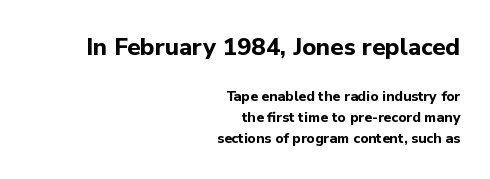
{"italic": "no", "bold": "yes", "underline": "no", "align": "right", "line_spacing": "normal", "line_spacing_ratio": 1.52, "letter_spacing": "normal", "letter_spacing_em": 0.0, "larger_block": "first", "size_ratio": 1.71, "glyph_px": 24}
